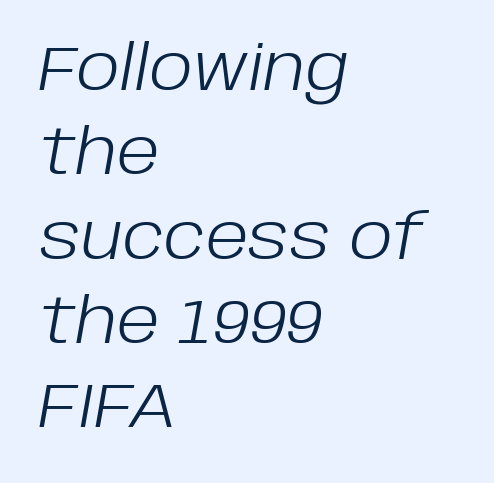
The image shows 62 px light type, italic (leaning right); set left-aligned, normal line spacing (1.36x), normal letter spacing, not underlined; low stroke contrast and a large x-height.
